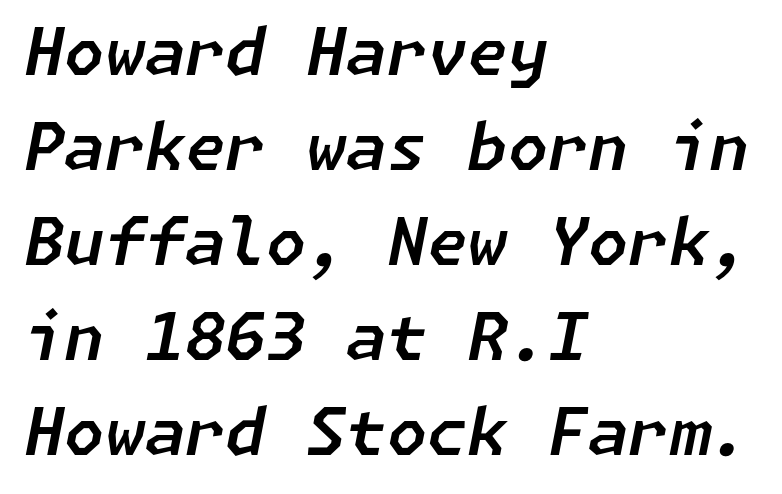
The image shows 65 px text type, italic (leaning right); set left-aligned, normal line spacing (1.46x), normal letter spacing, not underlined; low stroke contrast and a medium x-height.
